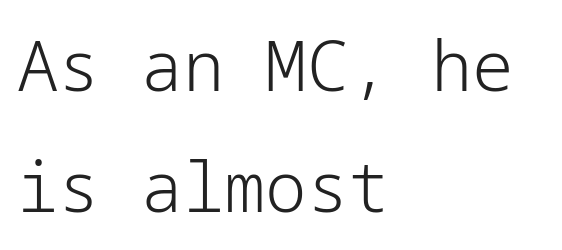
The image shows 69 px light sans-serif type, upright; set left-aligned, line spacing 1.75x, normal letter spacing, not underlined; low stroke contrast and a medium x-height.
